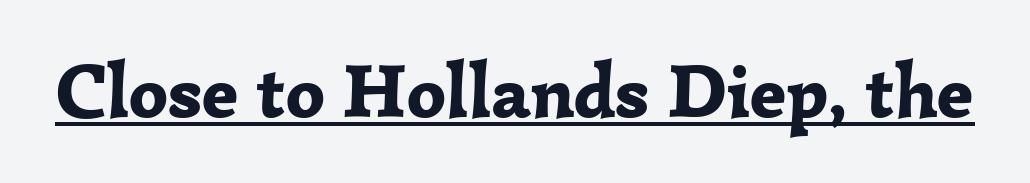
{"serif": "yes", "italic": "no", "bold": "yes", "weight": "bold", "width": "normal", "stroke_contrast": "low", "x_height": "medium", "monospaced": "no", "underline": "yes", "letter_spacing": "normal", "letter_spacing_em": 0.0, "glyph_px": 76}
